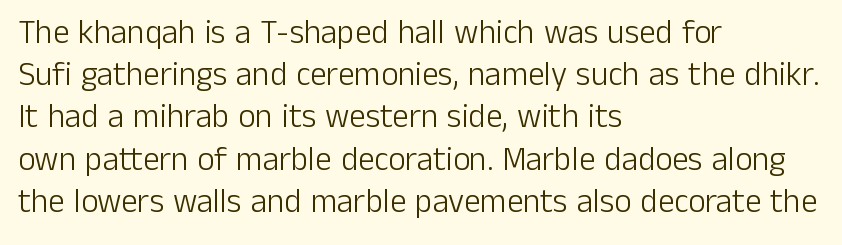
No extra tracking has been applied to these lines. Does the copy run flush right? No — it runs flush left. Evenly set lines give the paragraph a standard silhouette. You can tell from the bare stems that sans-serif type was used. Each letter keeps its own natural width here, so spacing adapts to shape. Counters stay open thanks to moderate or lighter strokes.
